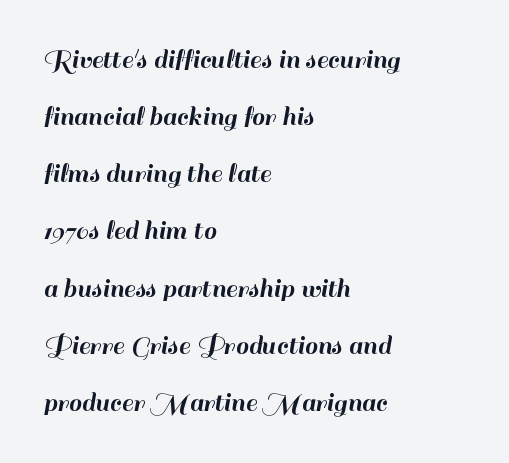
Q: Is the text italic (slanted)? A: Yes.
Q: Is the typeface a serif or a sans-serif typeface? A: Sans-serif.
Q: Is the text underlined? A: No.
Q: How is the paragraph aligned? A: Left-aligned.
Q: Is the spacing between letters normal or unusually wide? A: Normal.
Q: Is the spacing between lines tight, normal or loose? A: Loose.
Q: Width (condensed, normal, or wide)? A: Normal.
Q: Stroke contrast? A: High.
Q: x-height? A: Small.
Q: Monospaced? A: No.
